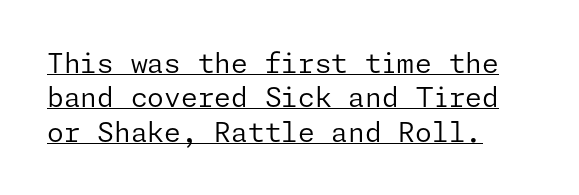
No italicization has been applied; the sample stays upright. This sample is left-justified, so line endings fall wherever the words run out. Whoever set this chose a conventional vertical rhythm. Weight class: somewhere from thin through regular.
